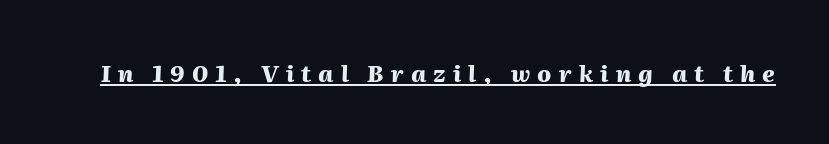
{"italic": "yes", "lean": "right", "slant_degrees": 2, "bold": "yes", "underline": "yes", "letter_spacing": "wide", "letter_spacing_em": 0.31, "glyph_px": 23}
